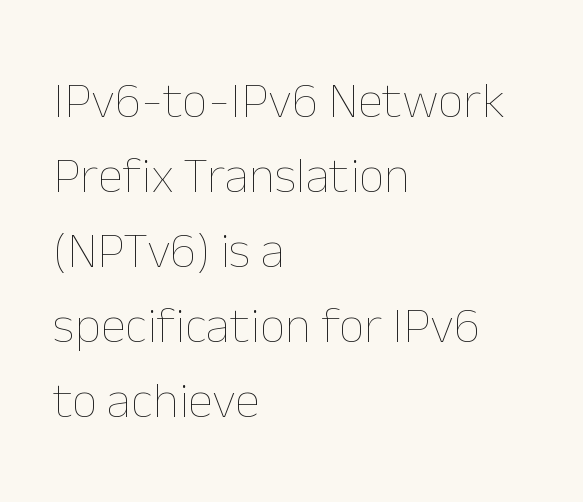
{"italic": "no", "bold": "no", "weight": "thin", "width": "normal", "stroke_contrast": "low", "x_height": "medium", "monospaced": "no", "underline": "no", "align": "left", "line_spacing": "normal", "line_spacing_ratio": 1.47, "letter_spacing": "normal", "letter_spacing_em": 0.0, "glyph_px": 51}
